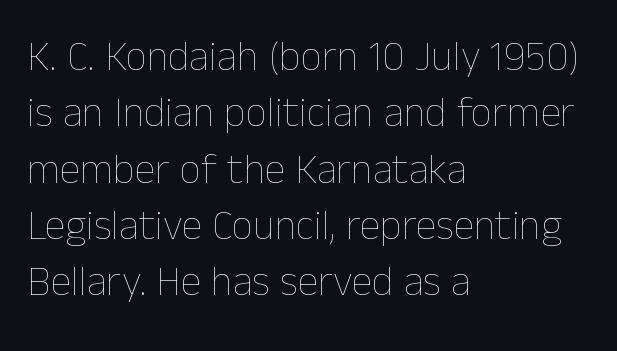
Q: Is the text bold? A: No.
Q: Is the text italic (slanted)? A: No, it is upright.
Q: Is the text underlined? A: No.
Q: How is the paragraph aligned? A: Left-aligned.
Q: Is the spacing between letters normal or unusually wide? A: Normal.
Q: Is the spacing between lines tight, normal or loose? A: Normal.
Q: Width (condensed, normal, or wide)? A: Normal.
Q: Stroke contrast? A: Low.
Q: x-height? A: Medium.
Q: Monospaced? A: No.
